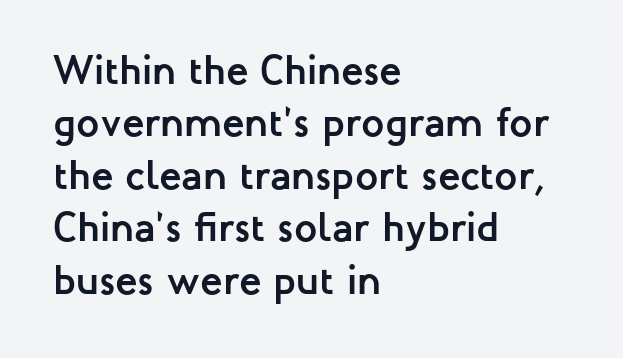
Q: Is the text bold? A: Yes.
Q: Is the text italic (slanted)? A: No, it is upright.
Q: Is the typeface a serif or a sans-serif typeface? A: Sans-serif.
Q: Is the text underlined? A: No.
Q: How is the paragraph aligned? A: Left-aligned.
Q: Is the spacing between letters normal or unusually wide? A: Normal.
Q: Is the spacing between lines tight, normal or loose? A: Normal.
Q: Width (condensed, normal, or wide)? A: Normal.
Q: Stroke contrast? A: Low.
Q: x-height? A: Medium.
Q: Monospaced? A: No.
